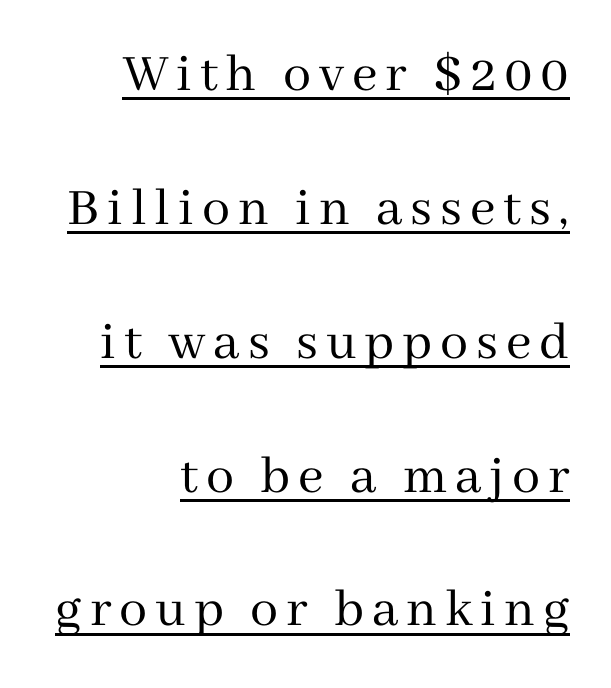
The image shows 56 px regular-weight serif type, upright; set right-aligned, loose line spacing (2.39x), underlined; medium stroke contrast and a medium x-height.
